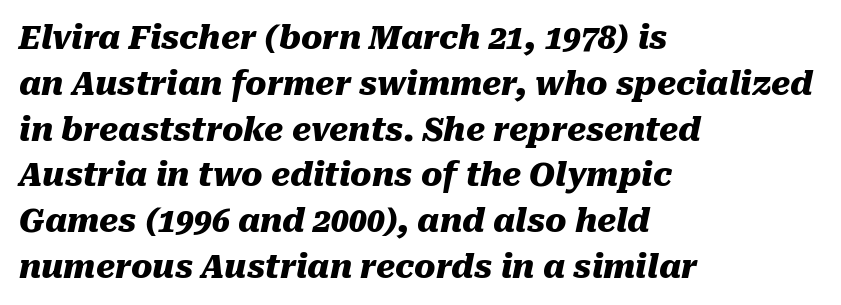
{"italic": "yes", "lean": "right", "slant_degrees": 10, "bold": "yes", "weight": "heavy", "width": "normal", "stroke_contrast": "medium", "x_height": "medium", "monospaced": "no", "underline": "no", "align": "left", "line_spacing": "normal", "line_spacing_ratio": 1.43, "letter_spacing": "normal", "letter_spacing_em": 0.0, "glyph_px": 32}
